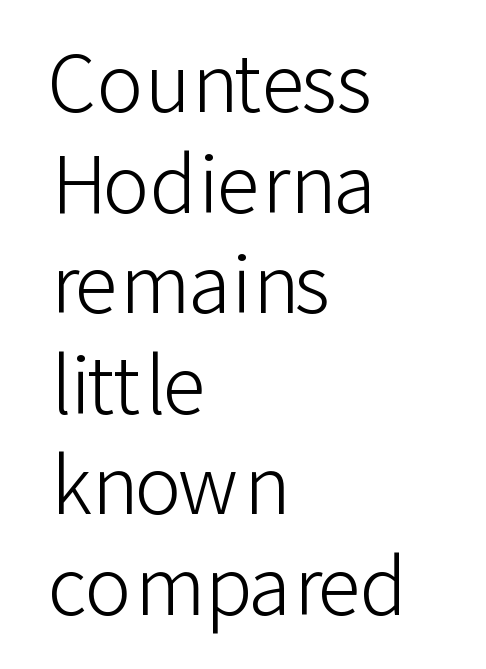
{"serif": "no", "italic": "no", "bold": "no", "weight": "light", "width": "normal", "stroke_contrast": "low", "x_height": "medium", "monospaced": "no", "underline": "no", "align": "left", "line_spacing": "normal", "line_spacing_ratio": 1.29, "letter_spacing": "normal", "letter_spacing_em": 0.0, "glyph_px": 78}
